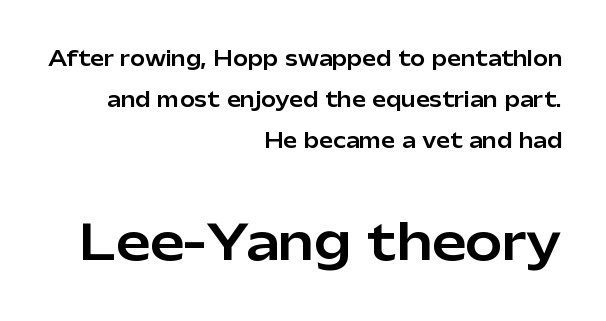
Q: Is the text italic (slanted)? A: No, it is upright.
Q: Is the typeface a serif or a sans-serif typeface? A: Sans-serif.
Q: Is the text underlined? A: No.
Q: How is the paragraph aligned? A: Right-aligned.
Q: Is the spacing between letters normal or unusually wide? A: Normal.
Q: Is the spacing between lines tight, normal or loose? A: Loose.
Q: Which block of text is set in a larger size, the first (top) or the second (bottom)? A: The second (bottom) one.
Q: Width (condensed, normal, or wide)? A: Normal.
Q: Stroke contrast? A: Low.
Q: x-height? A: Medium.
Q: Monospaced? A: No.
